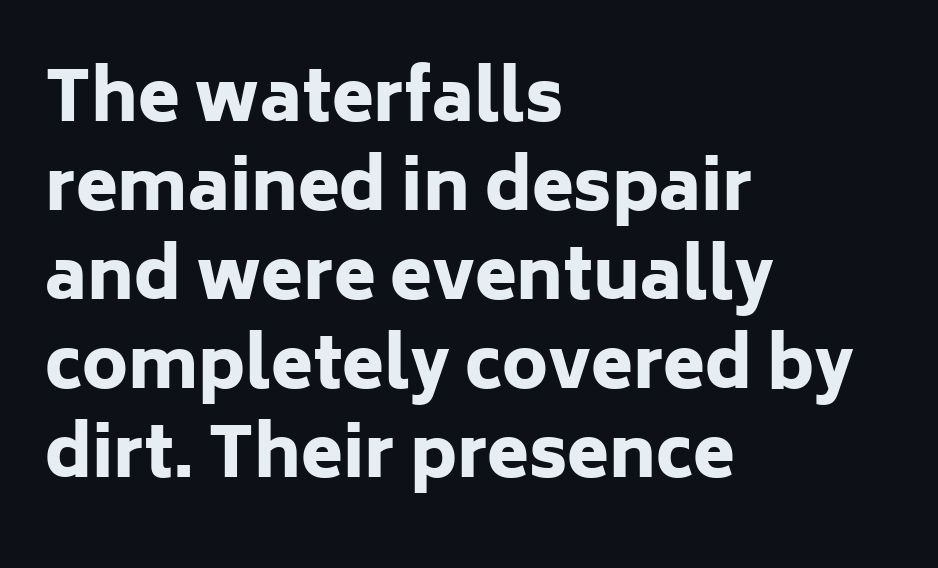
{"serif": "no", "italic": "no", "bold": "yes", "weight": "heavy", "width": "normal", "stroke_contrast": "low", "x_height": "medium", "monospaced": "no", "underline": "no", "align": "left", "line_spacing": "normal", "line_spacing_ratio": 1.31, "letter_spacing": "normal", "letter_spacing_em": 0.0, "glyph_px": 68}
